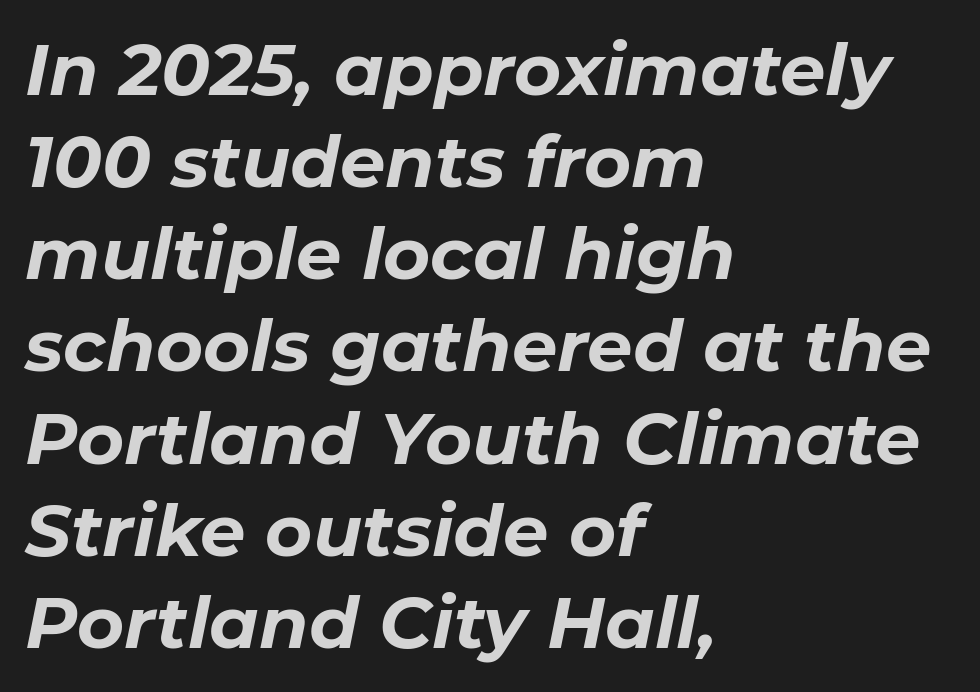
{"italic": "yes", "lean": "right", "slant_degrees": 11, "bold": "yes", "weight": "bold", "width": "normal", "stroke_contrast": "low", "x_height": "medium", "monospaced": "no", "underline": "no", "align": "left", "line_spacing": "normal", "line_spacing_ratio": 1.28, "letter_spacing": "normal", "letter_spacing_em": 0.0, "glyph_px": 72}
